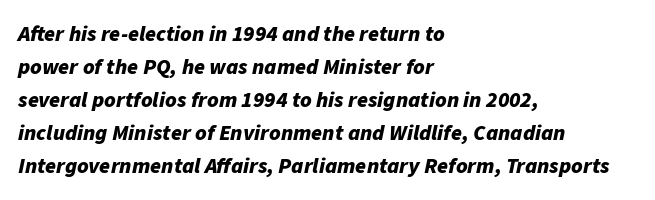
Q: Is the text bold? A: Yes.
Q: Is the text italic (slanted)? A: Yes, it leans right by about 11 degrees.
Q: Is the text underlined? A: No.
Q: How is the paragraph aligned? A: Left-aligned.
Q: Is the spacing between letters normal or unusually wide? A: Normal.
Q: Is the spacing between lines tight, normal or loose? A: Normal.
